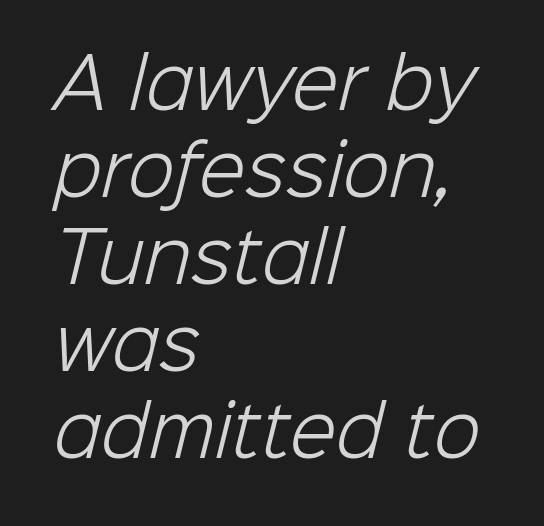
Proportional: the letters do not fall into vertical columns. The rendering shows plain stroke endings on the letterforms — a sans-serif design. Quick note: interline space is typical. The gap between lines stays unmarked.
